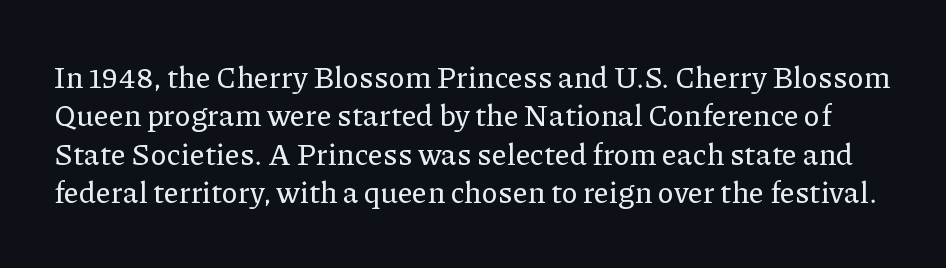
Q: Is the text italic (slanted)? A: No, it is upright.
Q: Is the typeface a serif or a sans-serif typeface? A: Serif.
Q: Is the text underlined? A: No.
Q: Is the spacing between letters normal or unusually wide? A: Normal.
Q: Is the spacing between lines tight, normal or loose? A: Normal.
Q: Width (condensed, normal, or wide)? A: Normal.
Q: Stroke contrast? A: Low.
Q: x-height? A: Medium.
Q: Monospaced? A: No.
